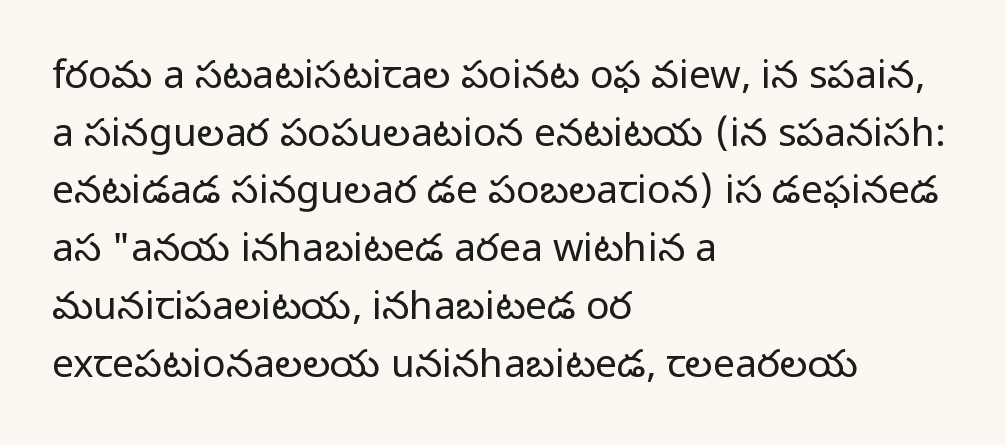
Nothing sits at the stroke ends, so this counts as sans-serif. Plain, unruled lines of type. Weight: in the light-to-regular range. The tracking reads as untouched default to a designer's eye.
